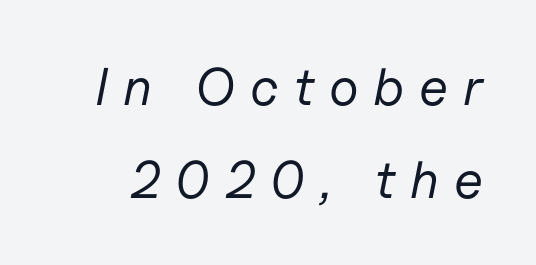
The image shows 53 px regular-weight type, italic (leaning right); set line spacing 1.76x, unusually wide letter spacing (+0.28 em), not underlined; low stroke contrast and a medium x-height.
